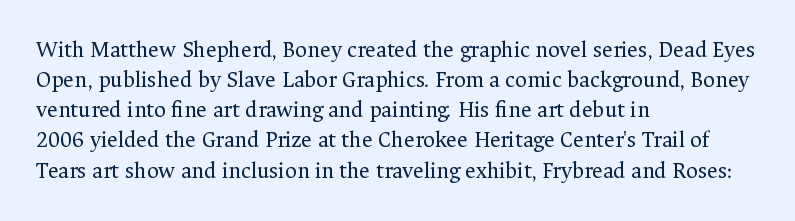
Q: Is the text bold? A: No.
Q: Is the text italic (slanted)? A: No, it is upright.
Q: Is the text underlined? A: No.
Q: How is the paragraph aligned? A: Left-aligned.
Q: Is the spacing between letters normal or unusually wide? A: Normal.
Q: Is the spacing between lines tight, normal or loose? A: Normal.
